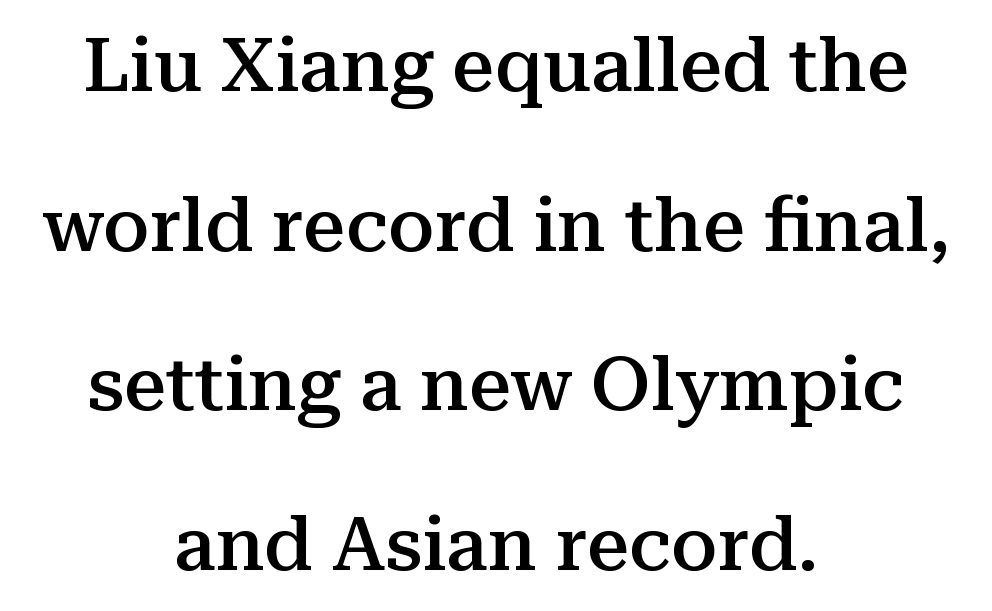
{"serif": "yes", "italic": "no", "bold": "semi", "weight": "semibold", "width": "normal", "stroke_contrast": "medium", "x_height": "medium", "monospaced": "no", "underline": "no", "align": "center", "line_spacing": "loose", "line_spacing_ratio": 2.13, "letter_spacing": "normal", "letter_spacing_em": 0.0, "glyph_px": 75}
